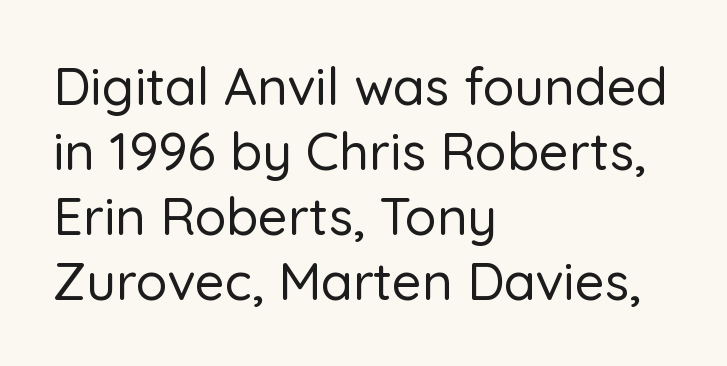
{"serif": "no", "italic": "no", "width": "normal", "stroke_contrast": "low", "x_height": "medium", "monospaced": "no", "underline": "no", "align": "left", "line_spacing": "normal", "line_spacing_ratio": 1.25, "letter_spacing": "normal", "letter_spacing_em": 0.0, "glyph_px": 52}
